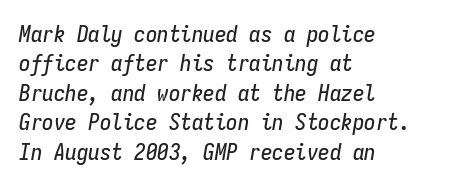
Q: Is the text italic (slanted)? A: Yes, it leans right by about 9 degrees.
Q: Is the text underlined? A: No.
Q: How is the paragraph aligned? A: Left-aligned.
Q: Is the spacing between letters normal or unusually wide? A: Normal.
Q: Is the spacing between lines tight, normal or loose? A: Normal.
